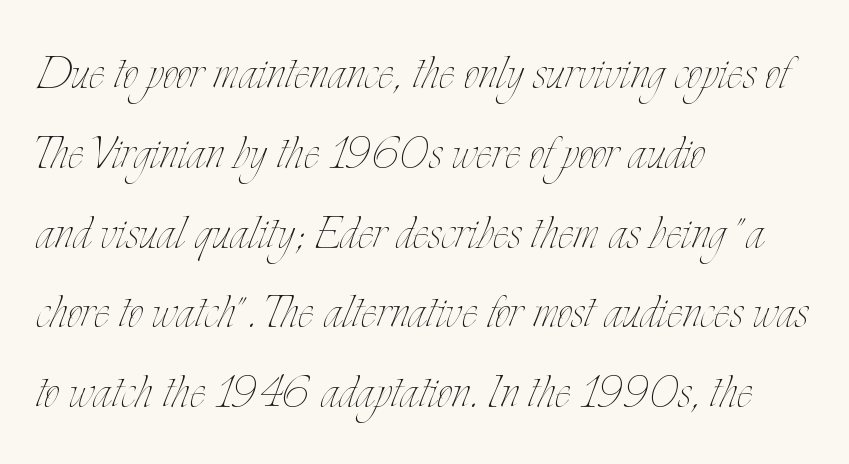
The passage shown is not underscored anywhere. Quick note: interline space is typical. The face used here is rendered with its standard letterfit. The passage shown is typed in a proportional face where columns would drift.
